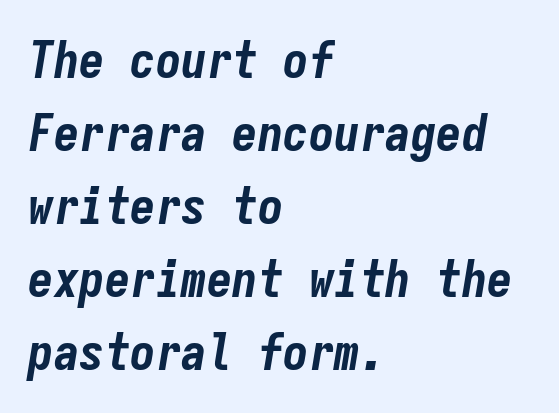
The tracking reads as untouched default to a designer's eye. Weight: bold. The passage shown is not underscored anywhere. The passage shown is typed in a monospace face where columns stay perfectly aligned.
